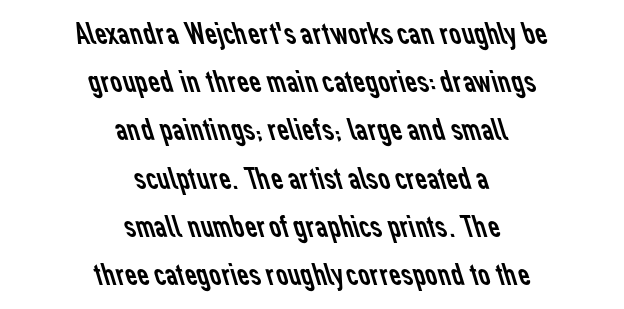
The image shows 33 px regular-weight sans-serif type; set centered, normal line spacing (1.46x), normal letter spacing, not underlined; low stroke contrast and a medium x-height.
